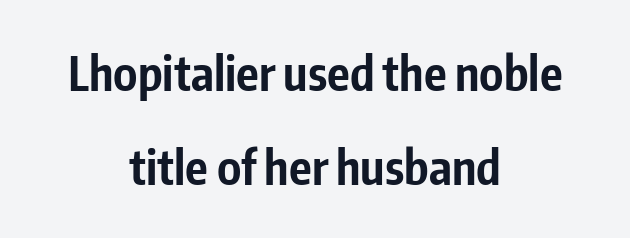
The image shows 47 px bold, condensed sans-serif type, upright; set centered, loose line spacing (1.99x), normal letter spacing, not underlined; low stroke contrast and a medium x-height.
